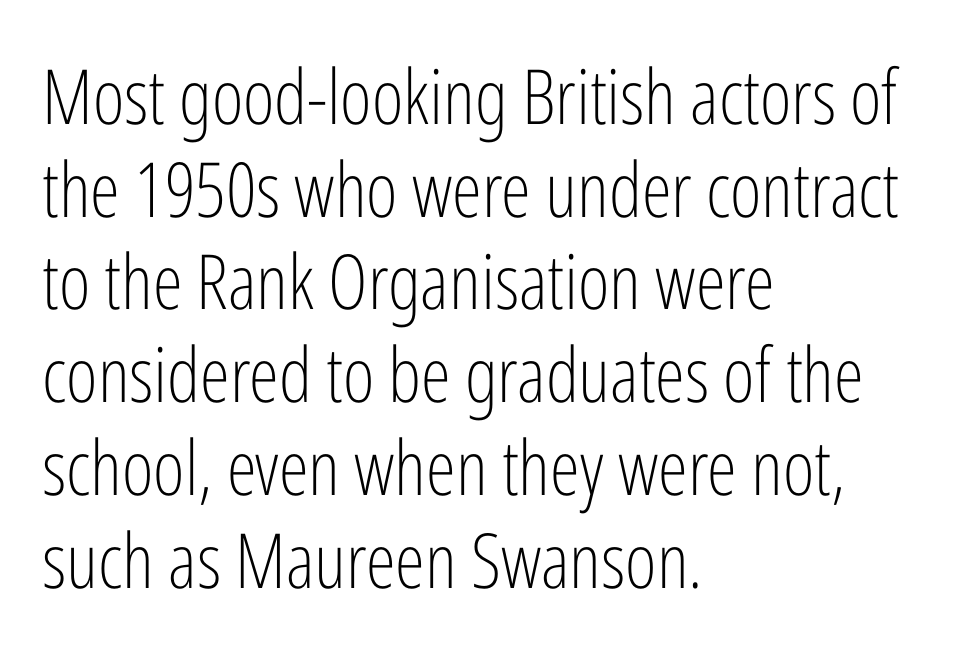
Q: Is the text bold? A: No.
Q: Is the text italic (slanted)? A: No, it is upright.
Q: Is the typeface a serif or a sans-serif typeface? A: Sans-serif.
Q: Is the text underlined? A: No.
Q: How is the paragraph aligned? A: Left-aligned.
Q: Is the spacing between letters normal or unusually wide? A: Normal.
Q: Width (condensed, normal, or wide)? A: Condensed.
Q: Stroke contrast? A: Low.
Q: x-height? A: Medium.
Q: Monospaced? A: No.
